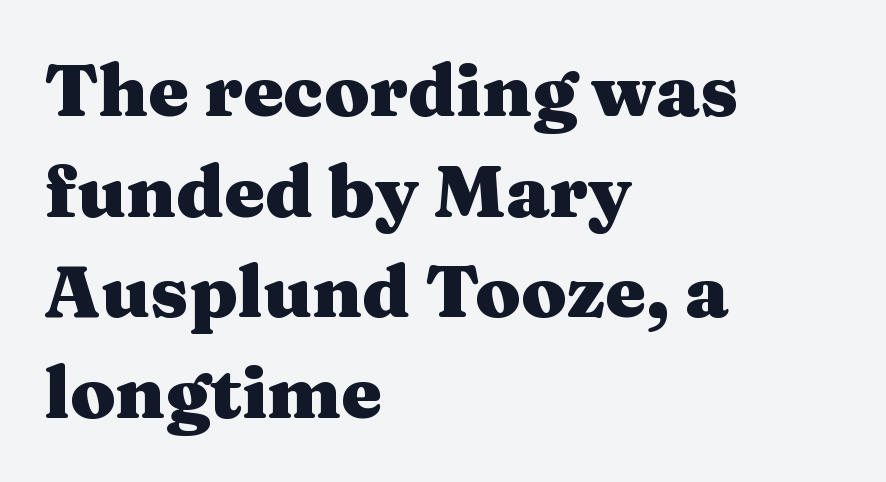
Q: Is the text bold? A: Yes.
Q: Is the text italic (slanted)? A: No, it is upright.
Q: Is the typeface a serif or a sans-serif typeface? A: Serif.
Q: Is the text underlined? A: No.
Q: How is the paragraph aligned? A: Left-aligned.
Q: Is the spacing between letters normal or unusually wide? A: Normal.
Q: Is the spacing between lines tight, normal or loose? A: Normal.
Q: Width (condensed, normal, or wide)? A: Wide.
Q: Stroke contrast? A: Medium.
Q: x-height? A: Medium.
Q: Monospaced? A: No.
